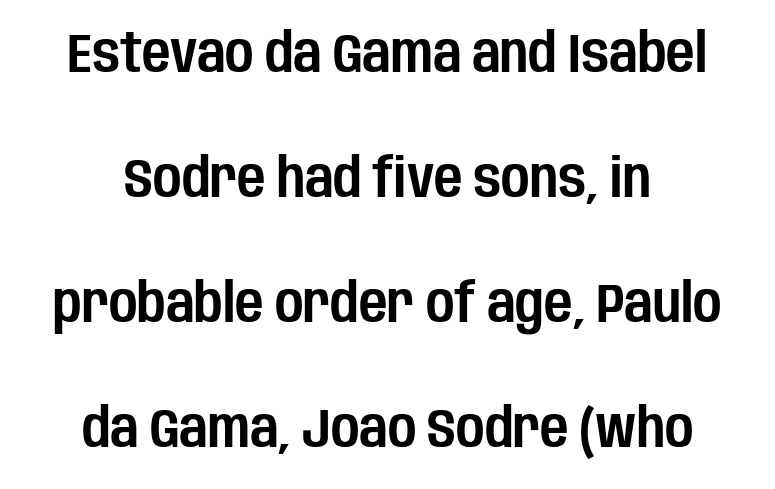
{"serif": "no", "italic": "no", "width": "condensed", "stroke_contrast": "low", "x_height": "large", "monospaced": "no", "underline": "no", "line_spacing": "loose", "line_spacing_ratio": 2.27, "letter_spacing": "normal", "letter_spacing_em": 0.0, "glyph_px": 55}
